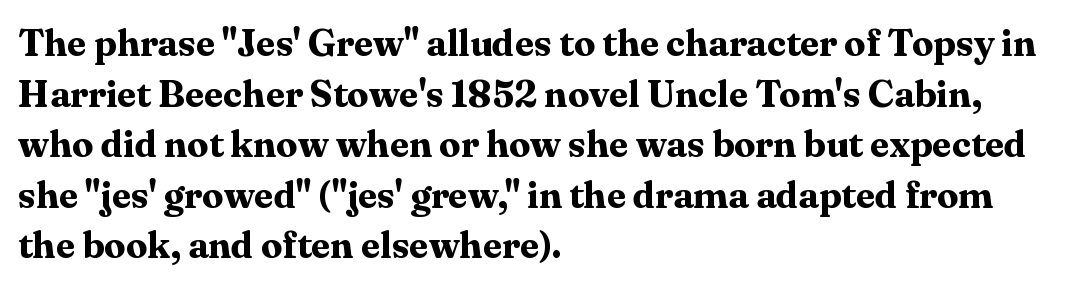
Q: Is the text bold? A: Yes.
Q: Is the text italic (slanted)? A: No, it is upright.
Q: Is the typeface a serif or a sans-serif typeface? A: Serif.
Q: Is the text underlined? A: No.
Q: How is the paragraph aligned? A: Left-aligned.
Q: Is the spacing between letters normal or unusually wide? A: Normal.
Q: Is the spacing between lines tight, normal or loose? A: Normal.
Q: Width (condensed, normal, or wide)? A: Normal.
Q: Stroke contrast? A: Medium.
Q: x-height? A: Medium.
Q: Monospaced? A: No.
